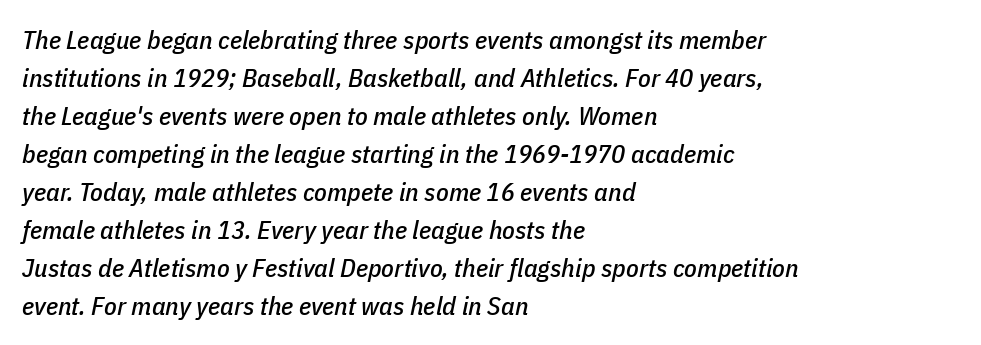
{"italic": "yes", "lean": "right", "slant_degrees": 11, "underline": "no", "align": "left", "line_spacing": "normal", "line_spacing_ratio": 1.46, "letter_spacing": "normal", "letter_spacing_em": 0.0, "glyph_px": 26}
